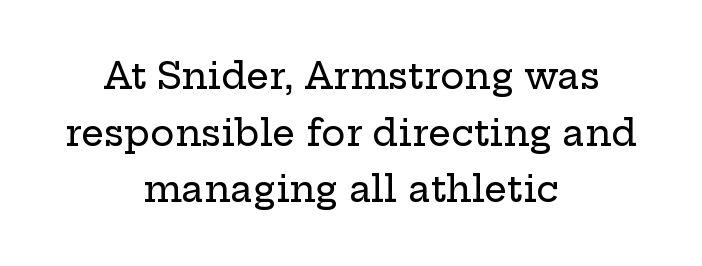
{"serif": "yes", "italic": "no", "width": "wide", "stroke_contrast": "low", "x_height": "medium", "monospaced": "no", "underline": "no", "align": "center", "line_spacing": "normal", "line_spacing_ratio": 1.57, "letter_spacing": "normal", "letter_spacing_em": 0.0, "glyph_px": 36}
